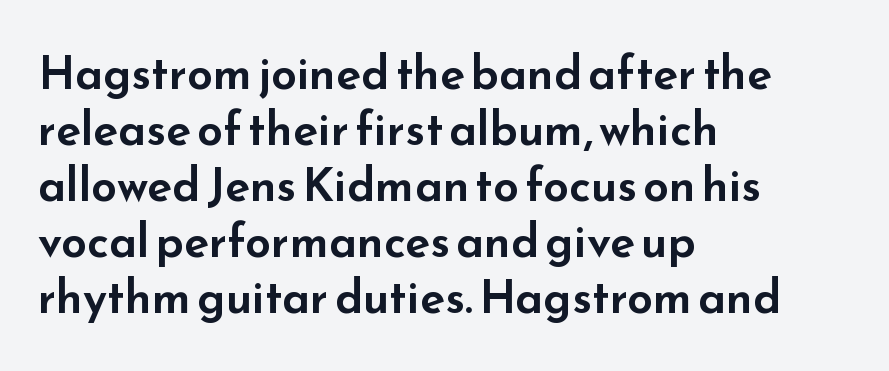
Regarding serifs, this sample does without them. The passage is arranged the way most books set body copy — flush left. It's the straight-up-and-down kind of type. The passage shown is not underscored anywhere.
